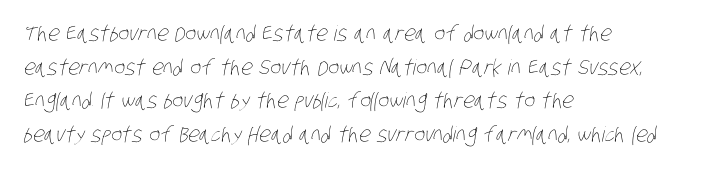
Q: Is the text bold? A: No.
Q: Is the text underlined? A: No.
Q: How is the paragraph aligned? A: Left-aligned.
Q: Is the spacing between letters normal or unusually wide? A: Normal.
Q: Is the spacing between lines tight, normal or loose? A: Normal.
